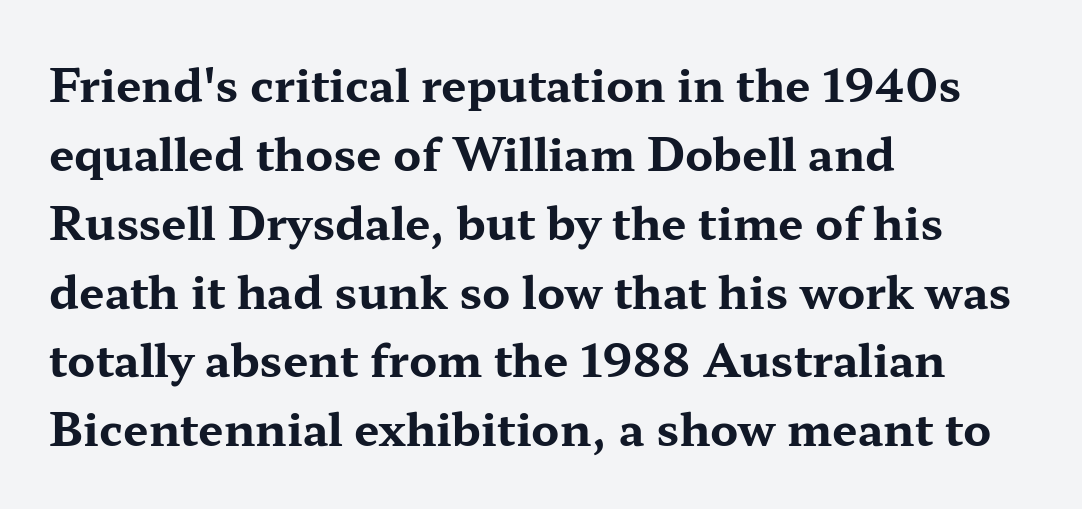
The image shows 45 px bold, wide serif type, upright; set left-aligned, normal line spacing (1.53x), normal letter spacing, not underlined; medium stroke contrast and a medium x-height.
